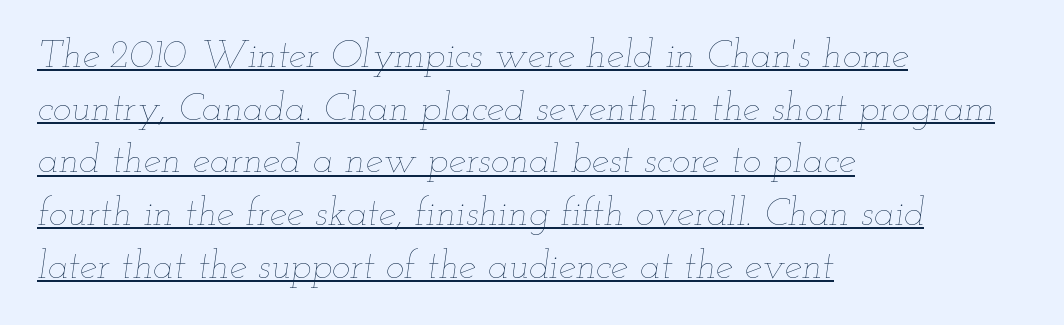
Q: Is the text bold? A: No.
Q: Is the text italic (slanted)? A: Yes, it leans right by about 12 degrees.
Q: Is the text underlined? A: Yes.
Q: How is the paragraph aligned? A: Left-aligned.
Q: Is the spacing between letters normal or unusually wide? A: Normal.
Q: Is the spacing between lines tight, normal or loose? A: Normal.
Q: Width (condensed, normal, or wide)? A: Wide.
Q: Stroke contrast? A: Low.
Q: x-height? A: Small.
Q: Monospaced? A: No.
